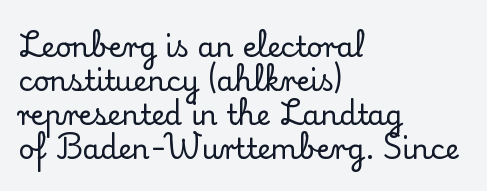
{"serif": "yes", "italic": "no", "width": "normal", "stroke_contrast": "low", "x_height": "small", "monospaced": "no", "underline": "no", "align": "left", "line_spacing_ratio": 1.22, "letter_spacing": "normal", "letter_spacing_em": 0.0, "glyph_px": 28}
